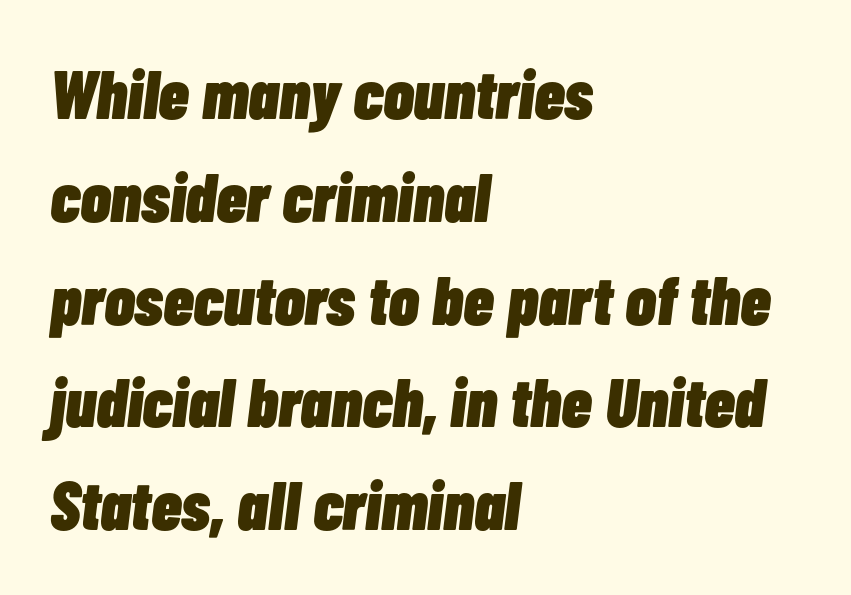
Heft: maximum for text — a bold. Honestly, the letter spacing is just normal — you wouldn't notice it. Descenders are the only things crossing below the line. The line-height multiplier appears to be the usual default.
